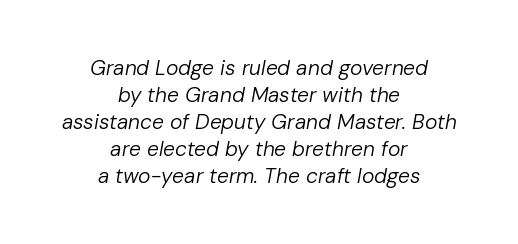
Students, note that the glyphs here touch the page at normal intervals. Anything drawn beneath the words? Only blank space. Visually the block forms a symmetrical silhouette, jagged on both flanks. Would a proofreader flag this as italicized? Yes.
